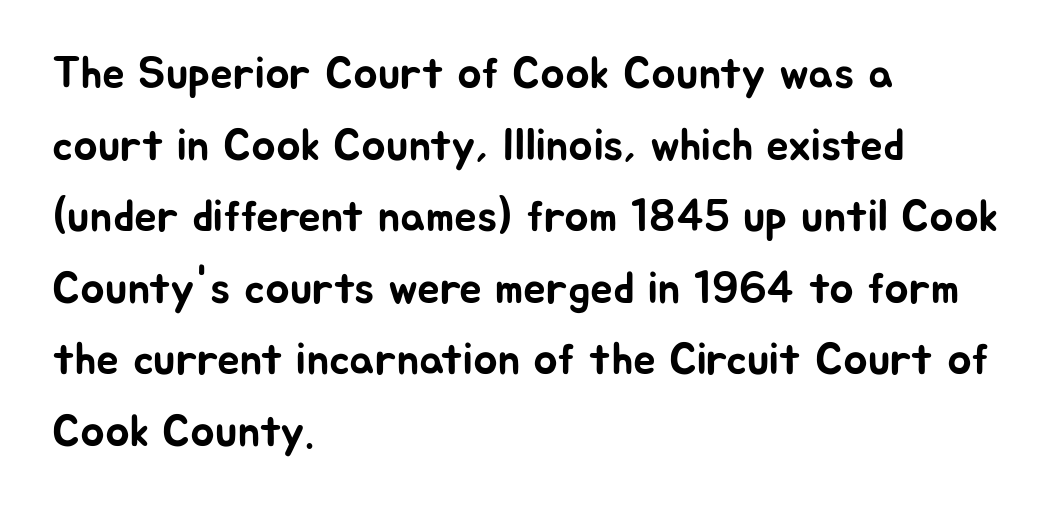
Compared with typical body copy, the letter spacing here is the same. Posture: upright roman. What kind of face is this? One without serifs — a sans. Regular leading. Caption: multi-line text, flush left, ragged right. Nobody drew a line under any word here.
